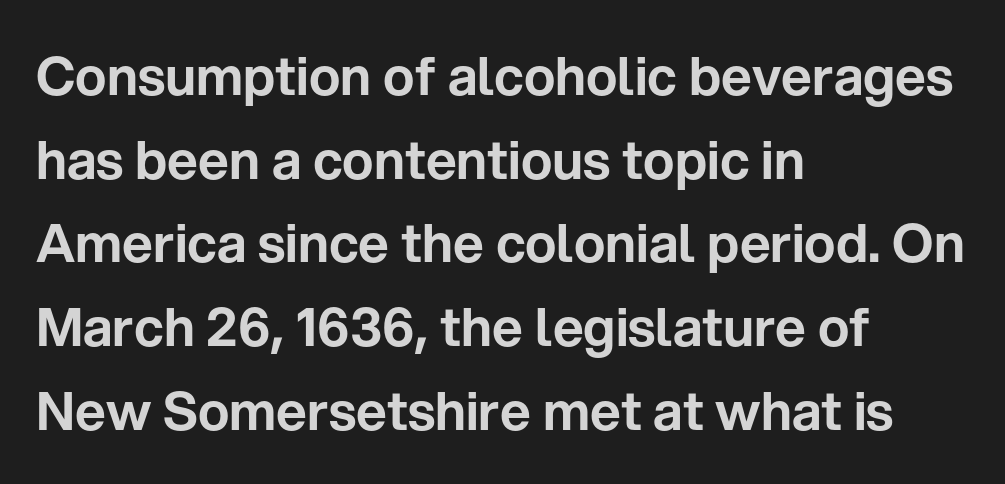
The line texture is even and compact thanks to regular tracking. The lines are quadded left. The lettering holds an erect, upright posture throughout. Regarding leading, the lines here are spaced in the standard way. These lines are rendered in a variable-pitch font.
